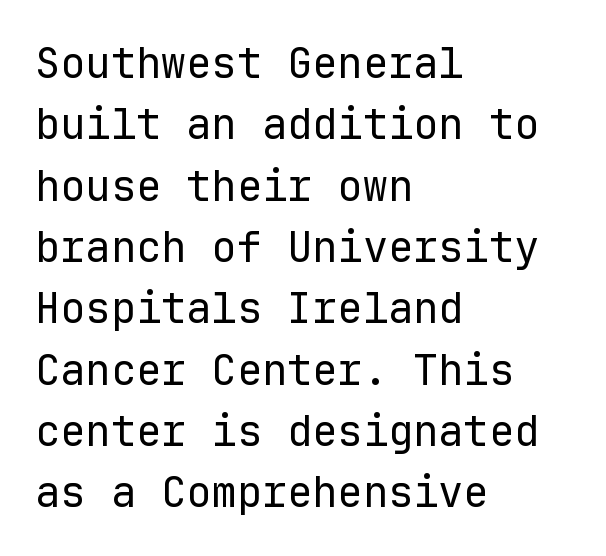
Q: Is the text bold? A: No.
Q: Is the text italic (slanted)? A: No, it is upright.
Q: Is the typeface a serif or a sans-serif typeface? A: Sans-serif.
Q: Is the text underlined? A: No.
Q: How is the paragraph aligned? A: Left-aligned.
Q: Is the spacing between letters normal or unusually wide? A: Normal.
Q: Is the spacing between lines tight, normal or loose? A: Normal.
Q: Width (condensed, normal, or wide)? A: Normal.
Q: Stroke contrast? A: Low.
Q: x-height? A: Medium.
Q: Monospaced? A: Yes.
